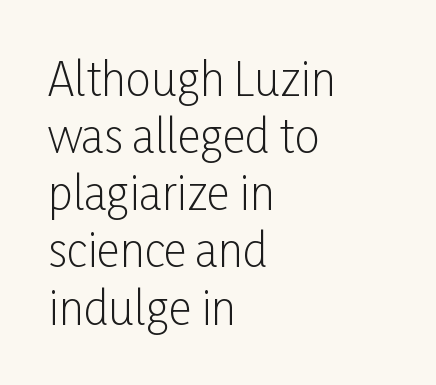
Q: Is the text bold? A: No.
Q: Is the text italic (slanted)? A: No, it is upright.
Q: Is the typeface a serif or a sans-serif typeface? A: Sans-serif.
Q: Is the text underlined? A: No.
Q: How is the paragraph aligned? A: Left-aligned.
Q: Is the spacing between letters normal or unusually wide? A: Normal.
Q: Is the spacing between lines tight, normal or loose? A: Normal.
Q: Width (condensed, normal, or wide)? A: Condensed.
Q: Stroke contrast? A: Low.
Q: x-height? A: Medium.
Q: Monospaced? A: No.
